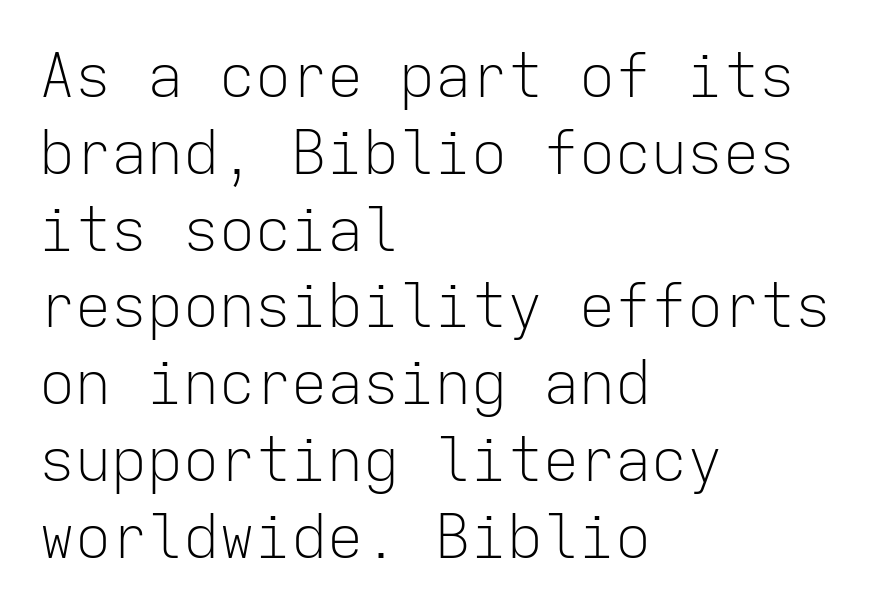
{"serif": "no", "italic": "no", "bold": "no", "weight": "light", "width": "normal", "stroke_contrast": "low", "x_height": "medium", "monospaced": "yes", "underline": "no", "align": "left", "line_spacing": "normal", "line_spacing_ratio": 1.28, "letter_spacing": "normal", "letter_spacing_em": 0.0, "glyph_px": 60}
